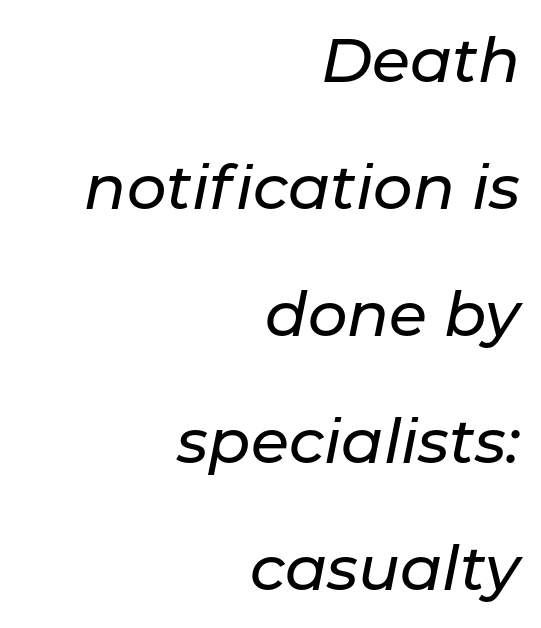
The image shows 62 px text type, italic (leaning right); set right-aligned, loose line spacing (2.05x), normal letter spacing, not underlined; low stroke contrast and a medium x-height.
